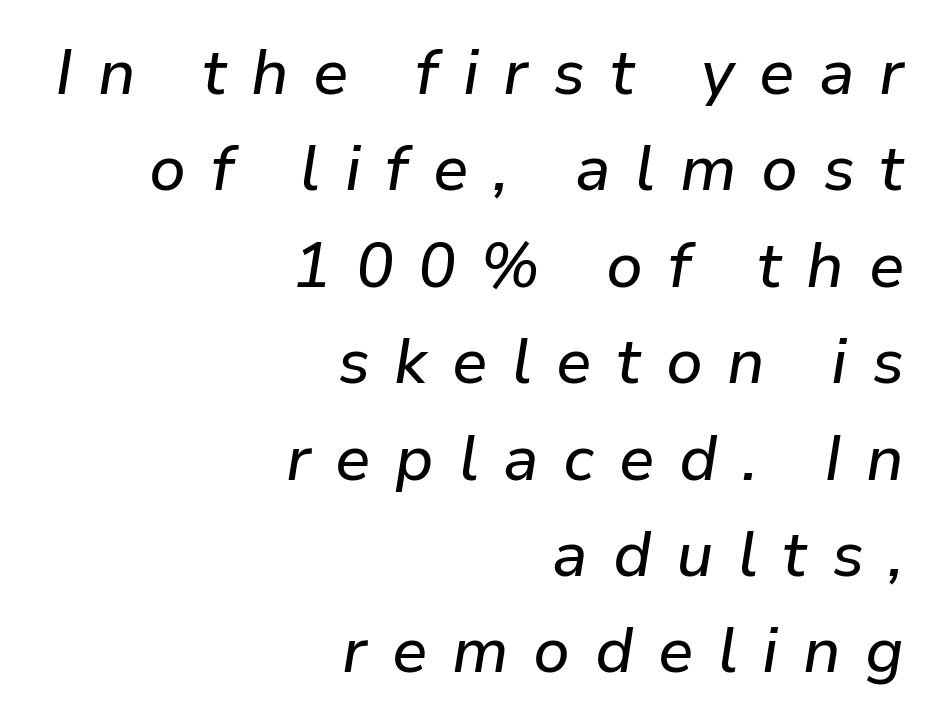
Q: Is the text italic (slanted)? A: Yes, it leans right by about 9 degrees.
Q: Is the text underlined? A: No.
Q: How is the paragraph aligned? A: Right-aligned.
Q: Is the spacing between letters normal or unusually wide? A: Unusually wide.
Q: Is the spacing between lines tight, normal or loose? A: Normal.
Q: Width (condensed, normal, or wide)? A: Normal.
Q: Stroke contrast? A: Low.
Q: x-height? A: Medium.
Q: Monospaced? A: No.
